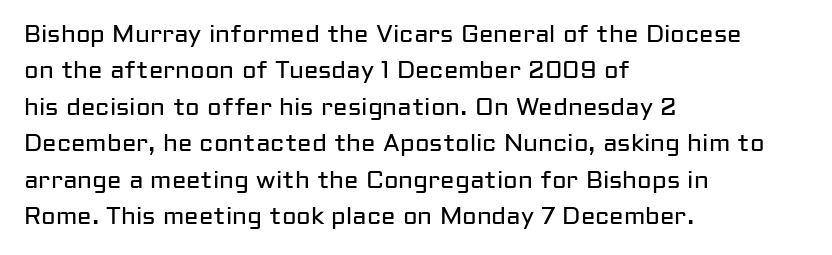
The foot of each line stays bare and open. These lines stack with their left ends in a neat column. Italic: no, the glyphs are upright roman. These lines sit exactly where default settings would place them.
